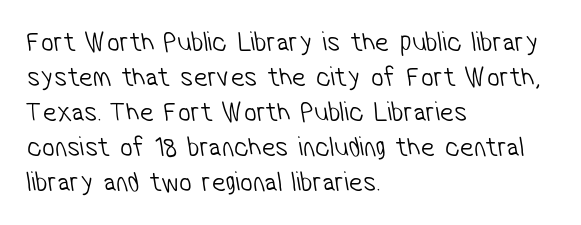
Evenly set lines give the paragraph a standard silhouette. Note: no serifs on the glyphs. Does the copy run flush right? No — it runs flush left. Stroke mass is kept to a normal reading level or below. Looks like regular typesetting: each glyph gets only the width it needs.
